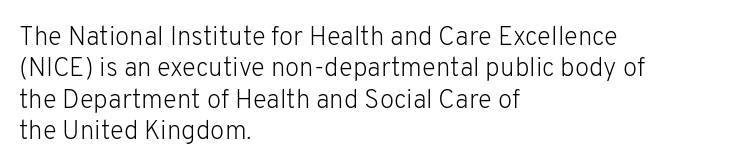
Q: Is the text bold? A: No.
Q: Is the text italic (slanted)? A: No, it is upright.
Q: Is the text underlined? A: No.
Q: How is the paragraph aligned? A: Left-aligned.
Q: Is the spacing between letters normal or unusually wide? A: Normal.
